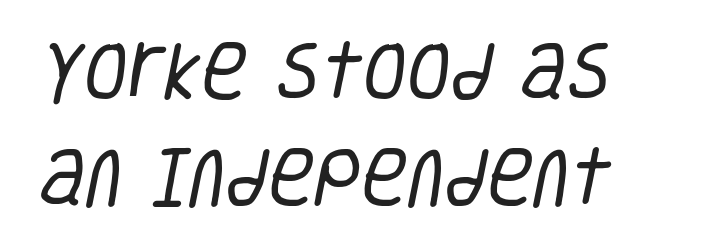
Q: Is the text bold? A: No.
Q: Is the typeface a serif or a sans-serif typeface? A: Sans-serif.
Q: Is the text underlined? A: No.
Q: Is the spacing between letters normal or unusually wide? A: Normal.
Q: Is the spacing between lines tight, normal or loose? A: Normal.
Q: Width (condensed, normal, or wide)? A: Condensed.
Q: Stroke contrast? A: Low.
Q: x-height? A: Large.
Q: Monospaced? A: No.
